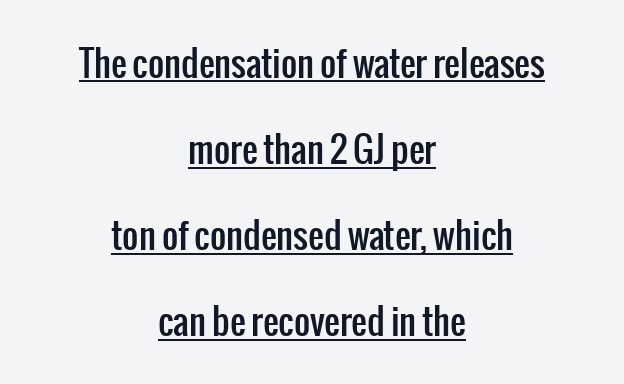
The rendering keeps characters at their native spacing. Is there much room between lines? Yes — plenty of vertical air separates them. The text block is weighted toward neither margin, spreading evenly from the middle. Underlining? Definitely there. Quick note: not italic, upright. Note: no serifs on the glyphs.
